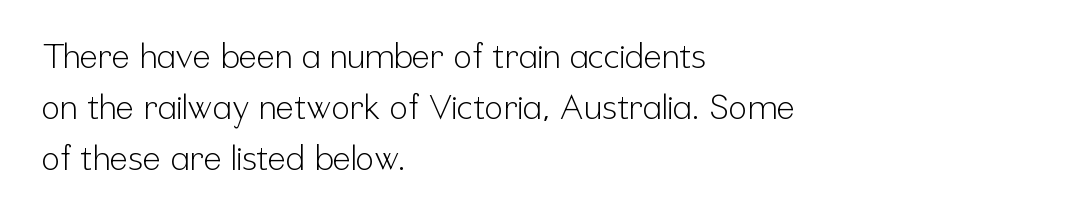
{"serif": "no", "italic": "no", "bold": "no", "weight": "light", "width": "condensed", "stroke_contrast": "low", "x_height": "medium", "monospaced": "no", "underline": "no", "align": "left", "line_spacing": "normal", "line_spacing_ratio": 1.5, "letter_spacing": "normal", "letter_spacing_em": 0.0, "glyph_px": 34}
